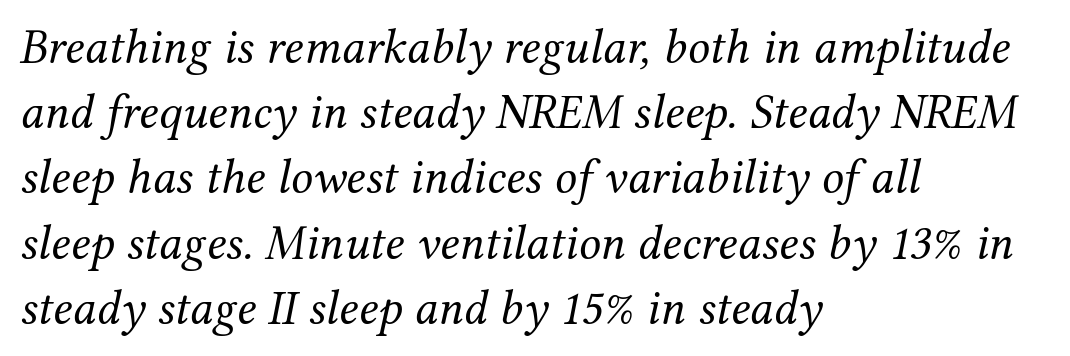
Tracking value appears to be zero — textbook default spacing. Where is the straight margin? On the left. The area under the type is left untouched. Students, observe: this is what conventionally led text looks like. The font sits on the lighter half of the weight spectrum, regular included.
